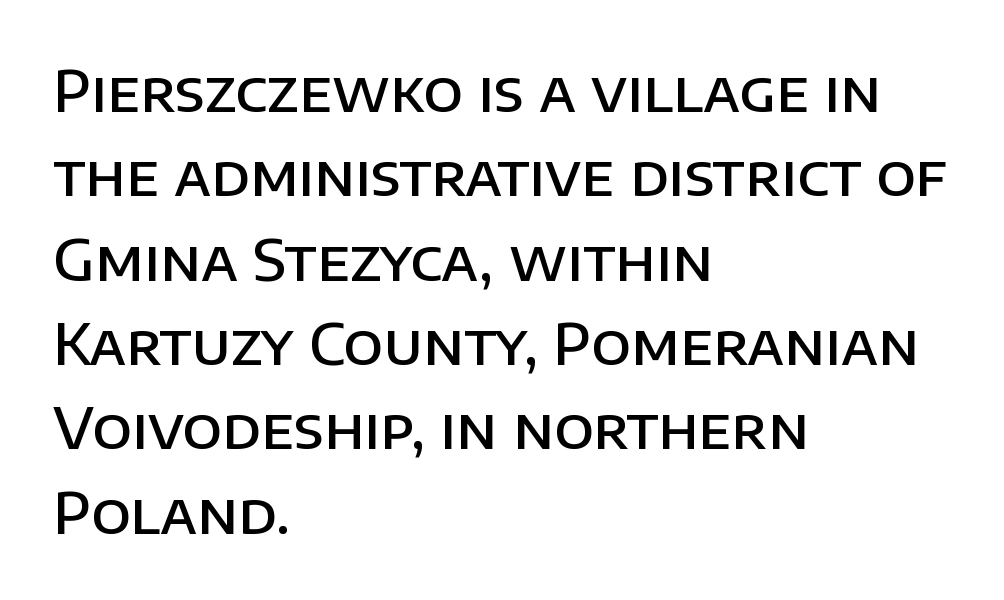
The passage is arranged the way most books set body copy — flush left. The foot of each line stays bare and open. How are the letters spaced? Ordinarily, with no added tracking. Regular leading. Note: no serifs on the glyphs.
